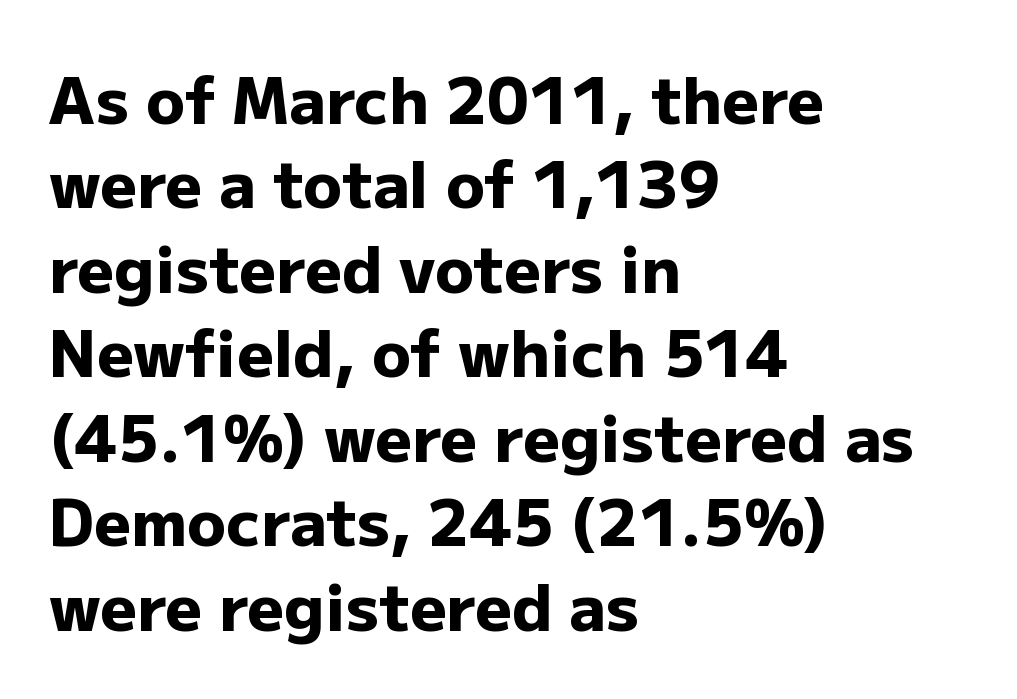
{"serif": "no", "italic": "no", "bold": "yes", "weight": "heavy", "width": "normal", "stroke_contrast": "low", "x_height": "medium", "monospaced": "no", "underline": "no", "align": "left", "line_spacing": "normal", "line_spacing_ratio": 1.32, "letter_spacing": "normal", "letter_spacing_em": 0.0, "glyph_px": 64}
